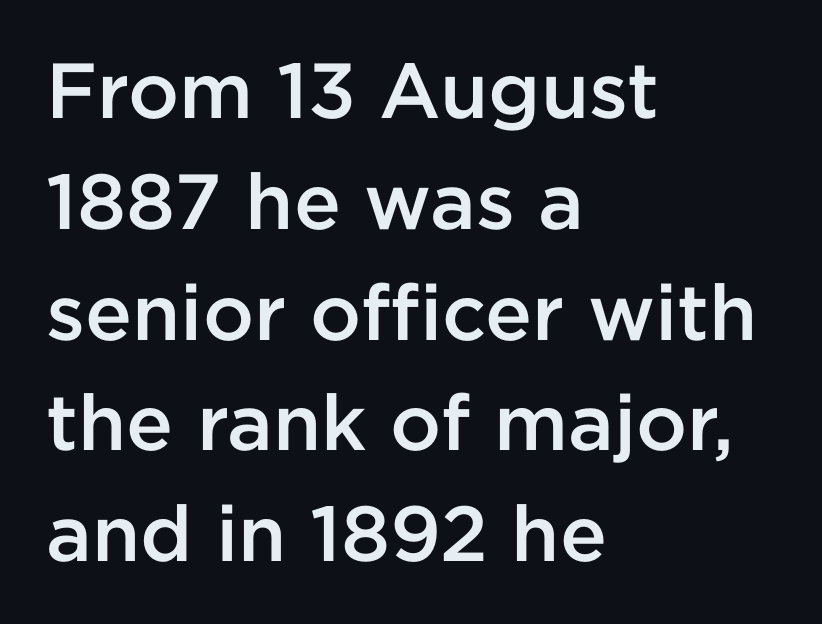
Q: Is the text bold? A: Semi-bold.
Q: Is the text italic (slanted)? A: No, it is upright.
Q: Is the typeface a serif or a sans-serif typeface? A: Sans-serif.
Q: Is the text underlined? A: No.
Q: How is the paragraph aligned? A: Left-aligned.
Q: Is the spacing between letters normal or unusually wide? A: Normal.
Q: Is the spacing between lines tight, normal or loose? A: Normal.
Q: Width (condensed, normal, or wide)? A: Normal.
Q: Stroke contrast? A: Low.
Q: x-height? A: Medium.
Q: Monospaced? A: No.
